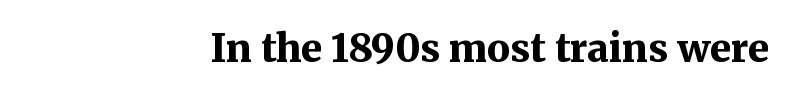
{"serif": "yes", "italic": "no", "bold": "yes", "weight": "bold", "width": "normal", "stroke_contrast": "medium", "x_height": "medium", "monospaced": "no", "underline": "no", "align": "right", "letter_spacing": "normal", "letter_spacing_em": 0.0, "glyph_px": 38}
